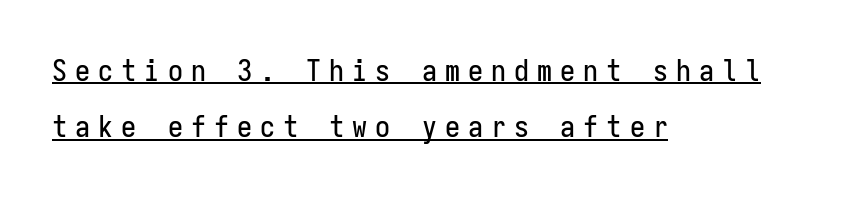
The typesetter has applied underlining to the passage shown. Monospaced: the letters line up in strict vertical columns. Posture: vertical. You could only call the tracking loose — the letters float apart. The font family rendered here belongs to the sans-serif group. If you drew a ruler down the left edge, every line would touch it.
